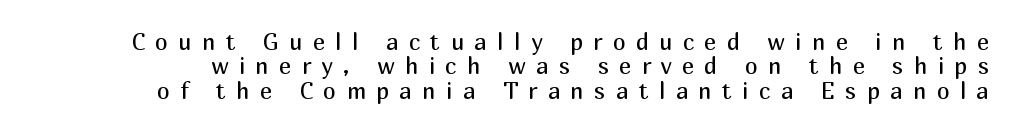
The image shows 23 px text type, upright; set tight line spacing (1.06x), unusually wide letter spacing (+0.45 em), not underlined.
